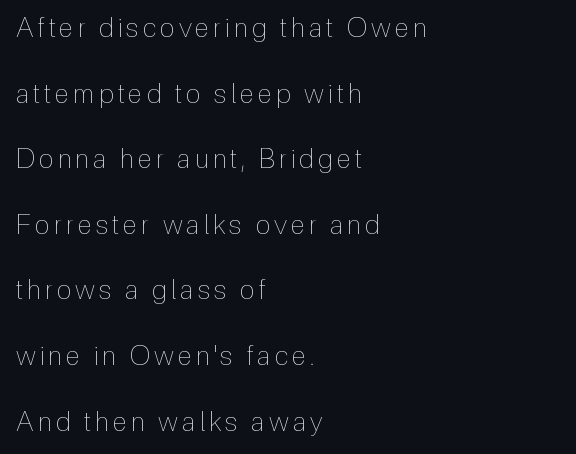
{"italic": "no", "bold": "no", "underline": "no", "align": "left", "line_spacing": "loose", "line_spacing_ratio": 2.43, "glyph_px": 27}
